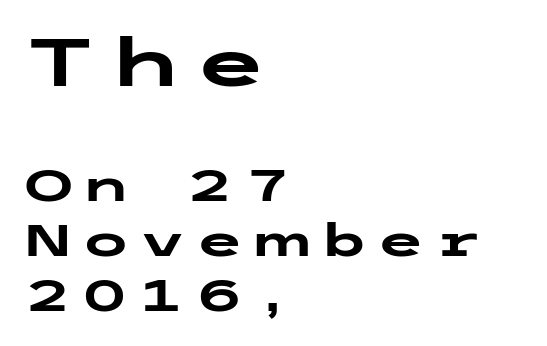
The image shows 67 px heavy, wide sans-serif type, upright; set left-aligned, line spacing 1.22x, not underlined; the first (top) block is 1.49x larger; low stroke contrast and a medium x-height.
